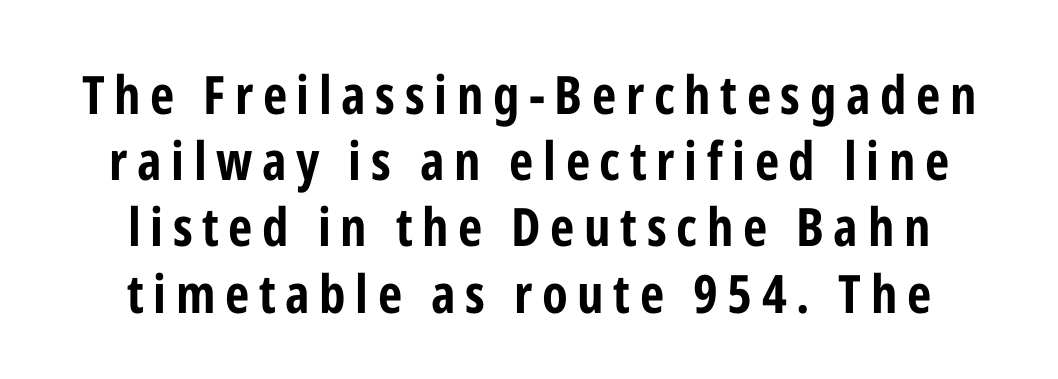
The image shows 53 px bold, condensed sans-serif type, upright; set centered, normal line spacing (1.25x), not underlined; low stroke contrast and a medium x-height.
